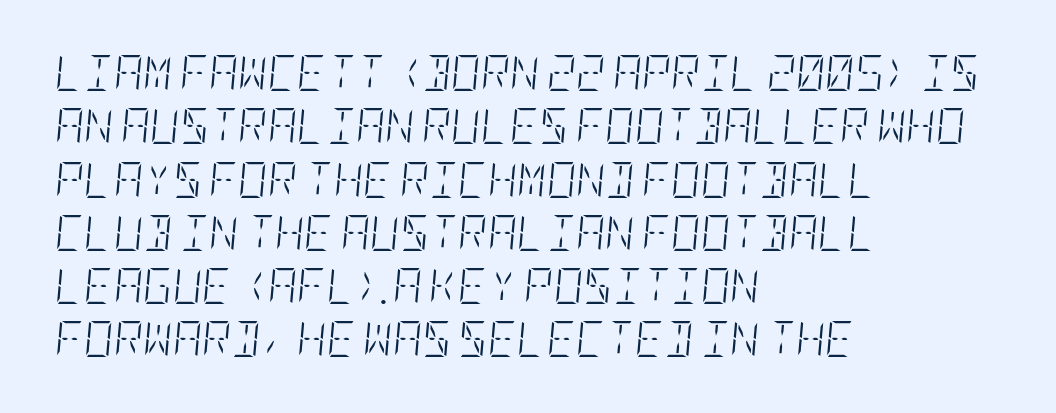
Q: Is the text bold? A: No.
Q: Is the text italic (slanted)? A: Yes, it leans right by about 5 degrees.
Q: Is the text underlined? A: No.
Q: How is the paragraph aligned? A: Left-aligned.
Q: Is the spacing between letters normal or unusually wide? A: Normal.
Q: Is the spacing between lines tight, normal or loose? A: Normal.
Q: Width (condensed, normal, or wide)? A: Condensed.
Q: Stroke contrast? A: Low.
Q: x-height? A: Large.
